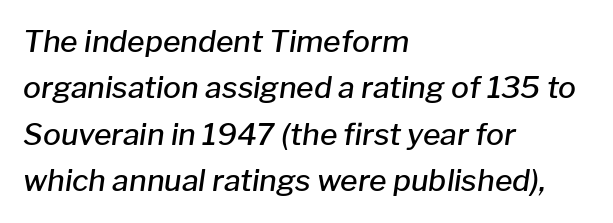
Q: Is the text bold? A: Semi-bold.
Q: Is the text italic (slanted)? A: Yes, it leans right by about 8 degrees.
Q: Is the text underlined? A: No.
Q: How is the paragraph aligned? A: Left-aligned.
Q: Is the spacing between letters normal or unusually wide? A: Normal.
Q: Is the spacing between lines tight, normal or loose? A: Normal.
Q: Width (condensed, normal, or wide)? A: Normal.
Q: Stroke contrast? A: Low.
Q: x-height? A: Medium.
Q: Monospaced? A: No.
